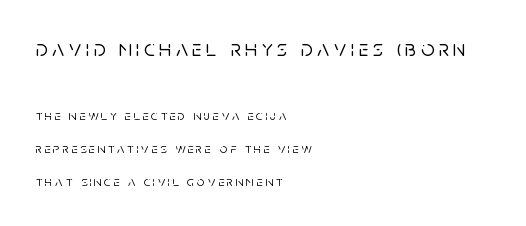
{"italic": "no", "underline": "no", "align": "left", "line_spacing": "loose", "line_spacing_ratio": 2.35, "letter_spacing": "wide", "letter_spacing_em": 0.2, "larger_block": "first", "size_ratio": 1.64, "glyph_px": 23}
